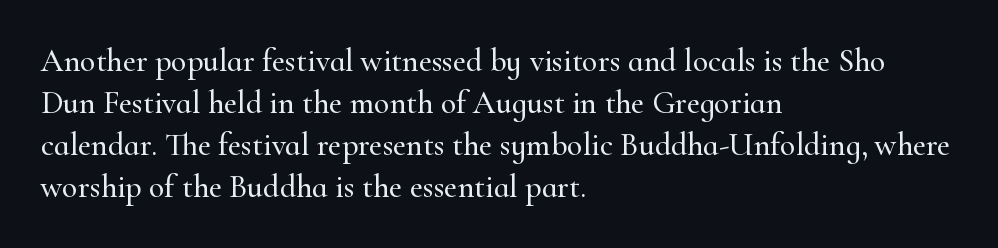
{"serif": "yes", "italic": "no", "width": "normal", "stroke_contrast": "high", "x_height": "small", "monospaced": "no", "underline": "no", "align": "left", "line_spacing": "normal", "line_spacing_ratio": 1.31, "letter_spacing": "normal", "letter_spacing_em": 0.0, "glyph_px": 32}
